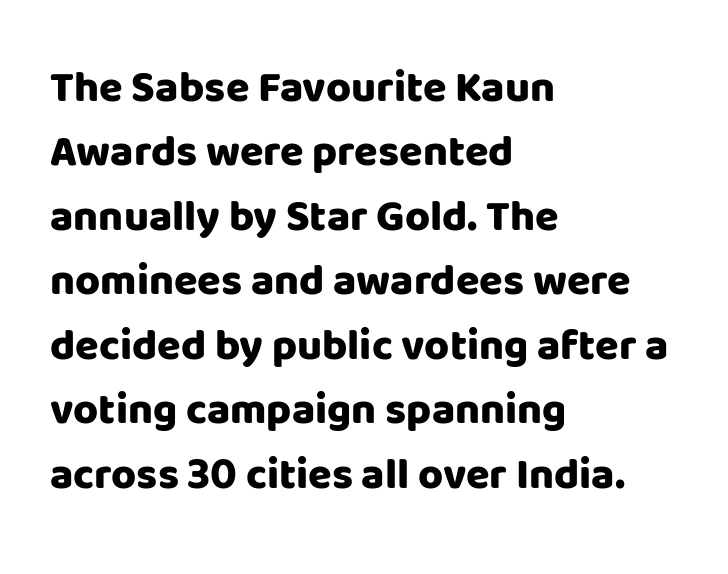
{"serif": "no", "italic": "no", "bold": "yes", "weight": "heavy", "width": "normal", "stroke_contrast": "low", "x_height": "large", "monospaced": "no", "underline": "no", "align": "left", "line_spacing": "normal", "line_spacing_ratio": 1.5, "letter_spacing": "normal", "letter_spacing_em": 0.0, "glyph_px": 43}
